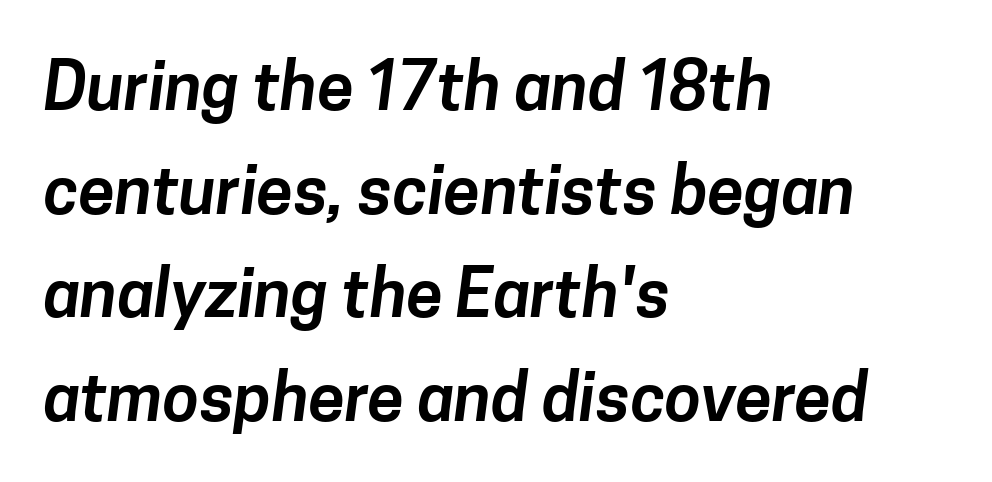
Think of a printed novel: that variable character pitch is what you see here. The specimen omits any rule beneath the text block's lines. Students, note that the glyphs here touch the page at normal intervals. You can tell from the bare stems that sans-serif type was used.
